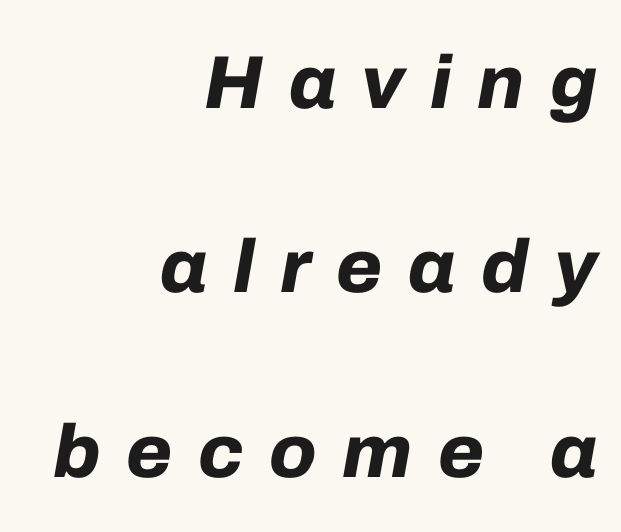
The image shows 75 px bold type, italic (leaning right); set right-aligned, loose line spacing (2.46x), unusually wide letter spacing (+0.34 em), not underlined; low stroke contrast and a medium x-height.
